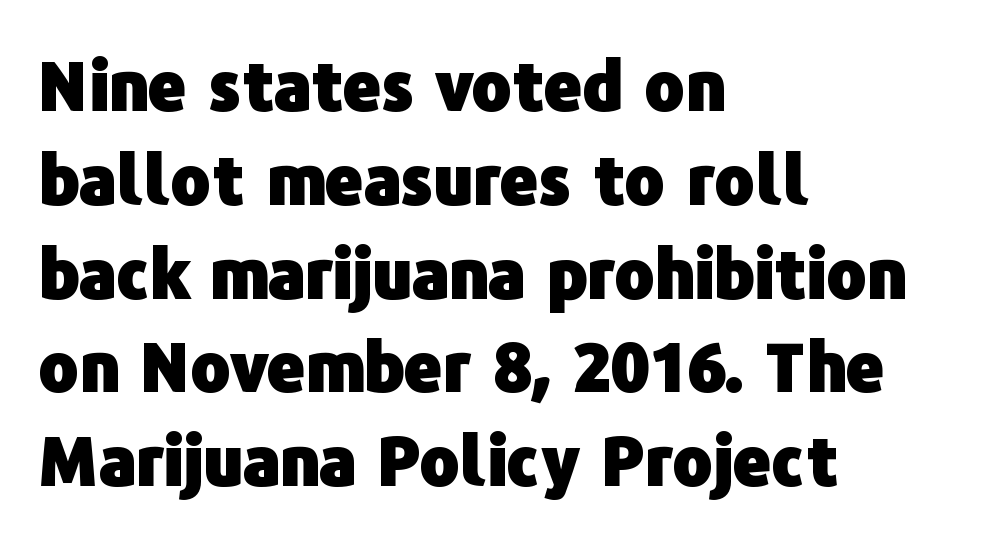
{"serif": "no", "italic": "no", "bold": "yes", "weight": "heavy", "width": "normal", "stroke_contrast": "low", "x_height": "medium", "monospaced": "no", "underline": "no", "align": "left", "line_spacing": "normal", "line_spacing_ratio": 1.4, "letter_spacing": "normal", "letter_spacing_em": 0.0, "glyph_px": 67}
